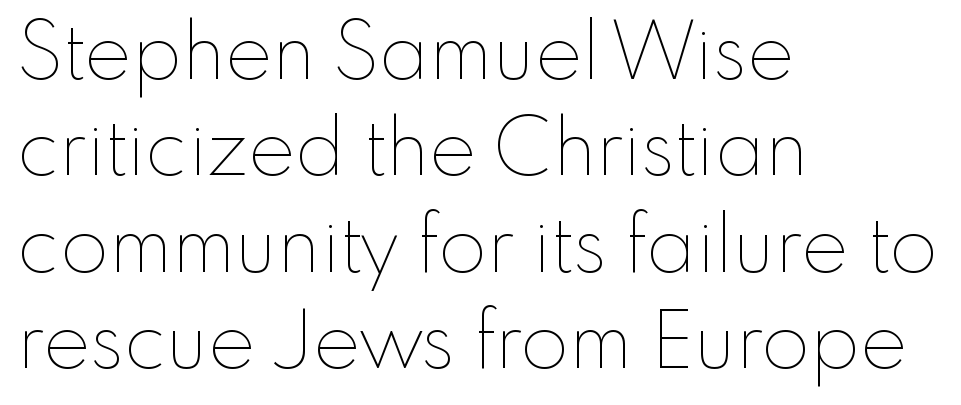
The letters look calm and open, with moderate or lighter stems. The strip under each line holds only bare page. Varying glyph widths throughout — classic text-font behaviour. The font's upright variant was chosen for this text. Notice how the passage keeps a crisp vertical edge on the left only.
